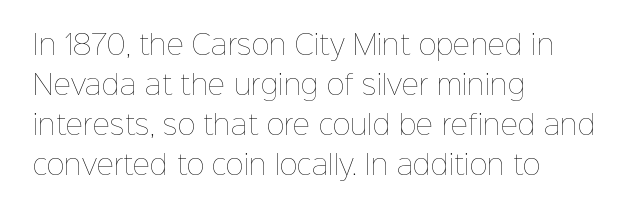
{"italic": "no", "bold": "no", "underline": "no", "align": "left", "line_spacing": "normal", "line_spacing_ratio": 1.48, "letter_spacing": "normal", "letter_spacing_em": 0.0, "glyph_px": 27}
